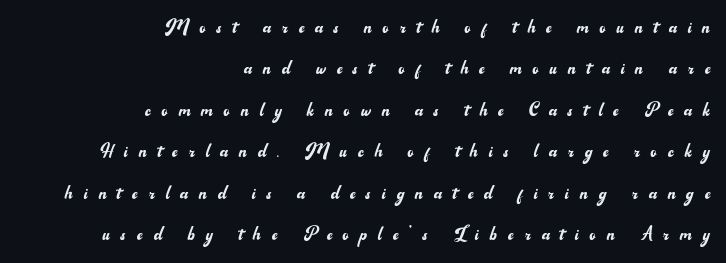
The image shows 23 px text type; set right-aligned, line spacing 1.8x, unusually wide letter spacing (+0.48 em), not underlined.
